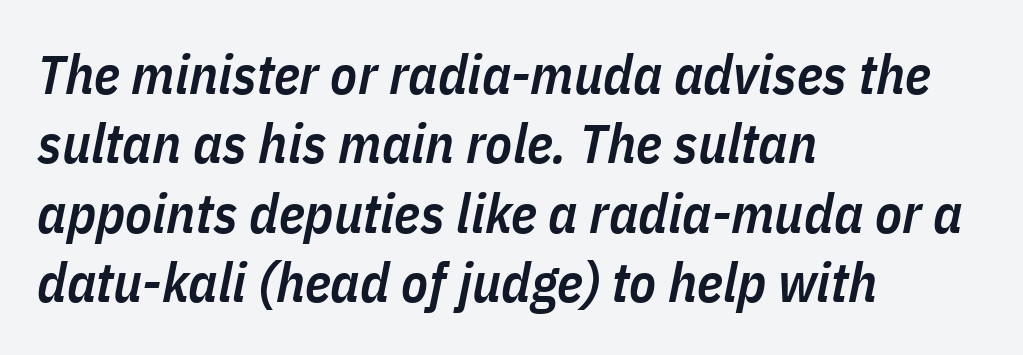
{"italic": "yes", "lean": "right", "slant_degrees": 11, "bold": "semi", "weight": "semibold", "width": "condensed", "stroke_contrast": "low", "x_height": "medium", "monospaced": "no", "underline": "no", "align": "left", "line_spacing": "normal", "line_spacing_ratio": 1.26, "letter_spacing": "normal", "letter_spacing_em": 0.0, "glyph_px": 55}
